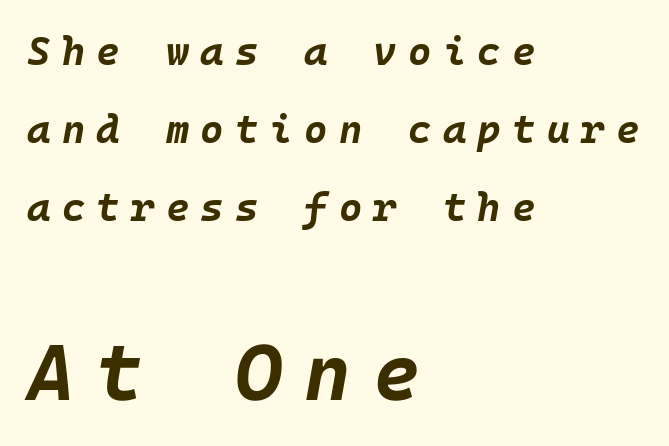
{"italic": "yes", "lean": "right", "slant_degrees": 10, "bold": "yes", "weight": "bold", "width": "normal", "stroke_contrast": "low", "x_height": "large", "underline": "no", "align": "left", "line_spacing": "loose", "line_spacing_ratio": 1.95, "letter_spacing": "wide", "letter_spacing_em": 0.28, "larger_block": "second", "size_ratio": 2.0, "glyph_px": 80}
